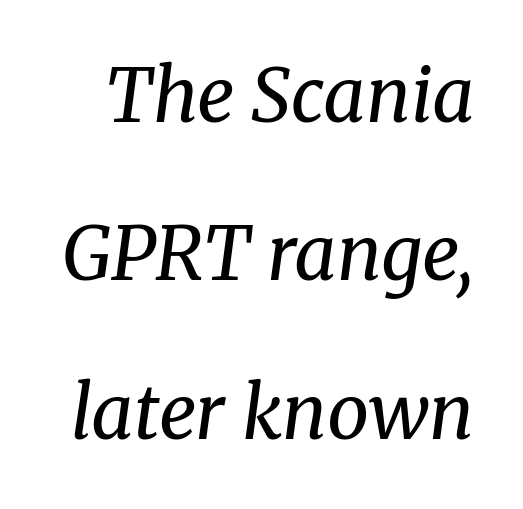
The typeface has the unassuming heft of standard copy or less. The lettering tilts uniformly, giving the passage an italic look. Spacing between characters is what you'd get straight out of the box. The face used here is proportionally spaced, like ordinary book or web type. Glance below the letters and you will spot only blank space. Quick note: interline space is abundant.
